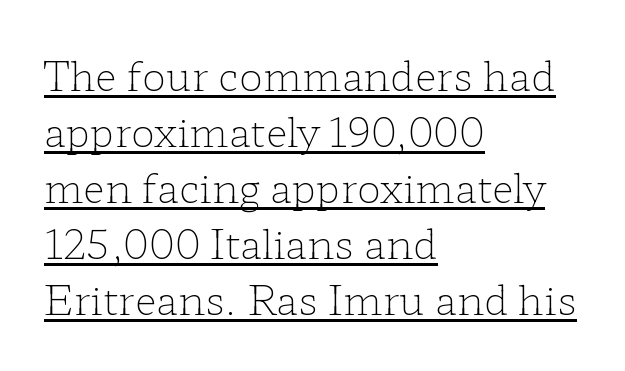
Are there feet on the stems? There are — it's a serif. There is no visible air inserted between adjacent glyphs. The compositor pushed each line to the left boundary. Style check: upright. Ink coverage per letter is moderate at most. The face used here appears with an underline applied.
